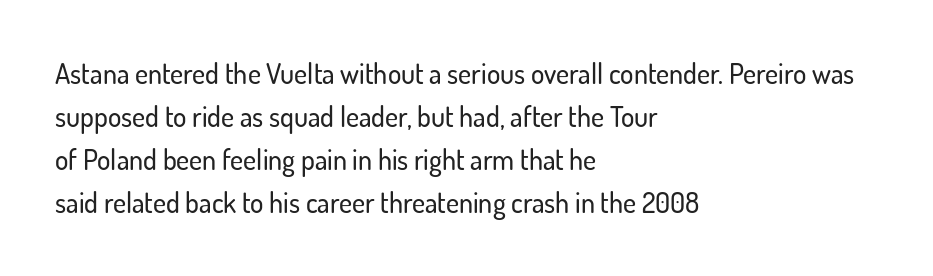
Each letter keeps its own natural width here, so spacing adapts to shape. Regular leading. Each word holds together tightly as a unit, with standard inter-letter gaps. Each row of text sits above clean, open space.
